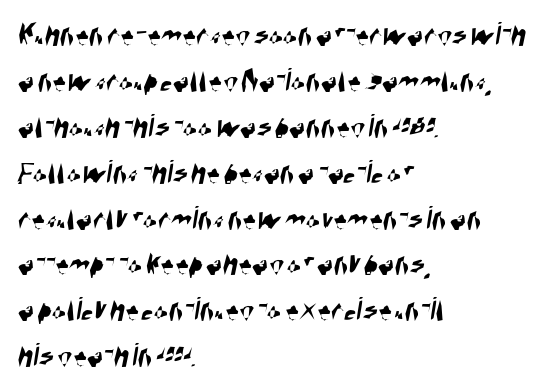
The image shows 34 px condensed sans-serif type; set left-aligned, normal line spacing (1.35x), normal letter spacing, not underlined; high stroke contrast and a large x-height.
